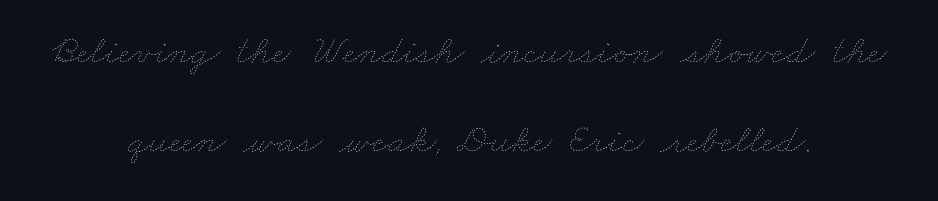
The face looks like a standard text weight, possibly lighter. Does the leading feel generous? Absolutely, it's lavish. This sample uses plain, unmodified letter spacing. Plain, unruled lines of type. This sample has the flowing, uneven cadence of proportional lettering. Casual observation: everything's sitting right in the middle.
